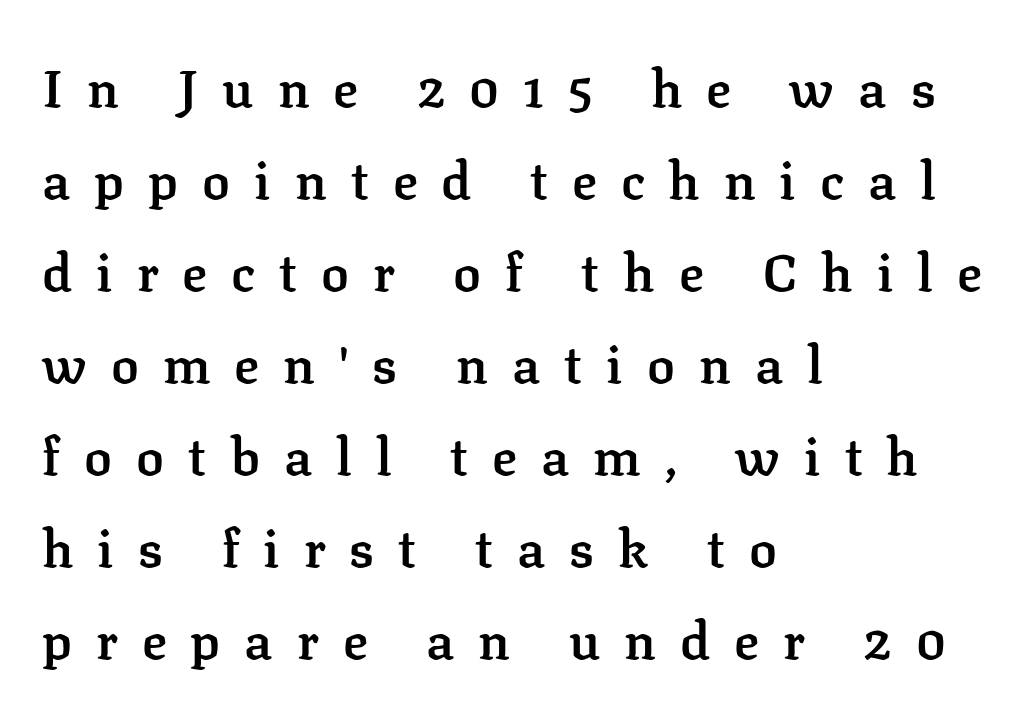
The glyphs in this specimen are seriffed. Words appear elongated and porous because spacing is wide. Anything drawn beneath the words? Only blank space. Note the varied advance widths — an 'i' is clearly narrower than an 'm'. Heft: intermediate — a semibold. Do the letters lean? They stand straight.
